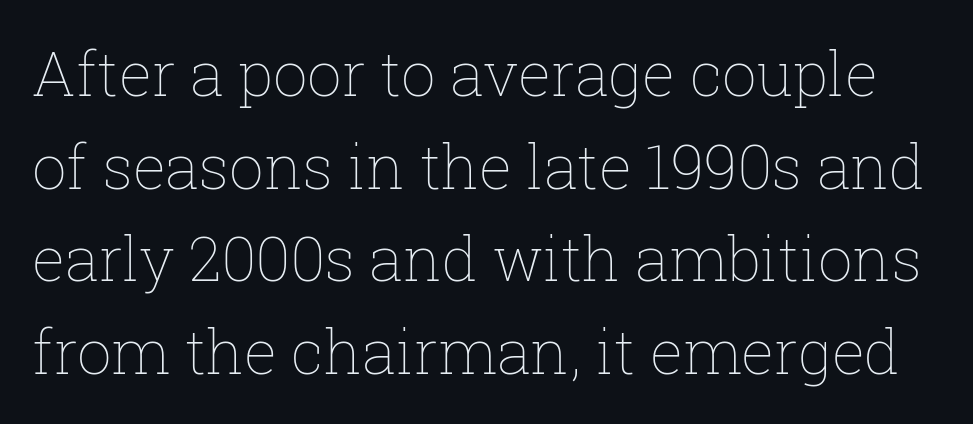
The face looks like a standard text weight, possibly lighter. Think of a printed novel: that variable character pitch is what you see here. The rendering uses a moderate line-height, typical for paragraphs. Nobody drew a line under any word here. The lettering stays uniformly vertical, giving the passage a roman look. Spacing between characters is what you'd get straight out of the box.
